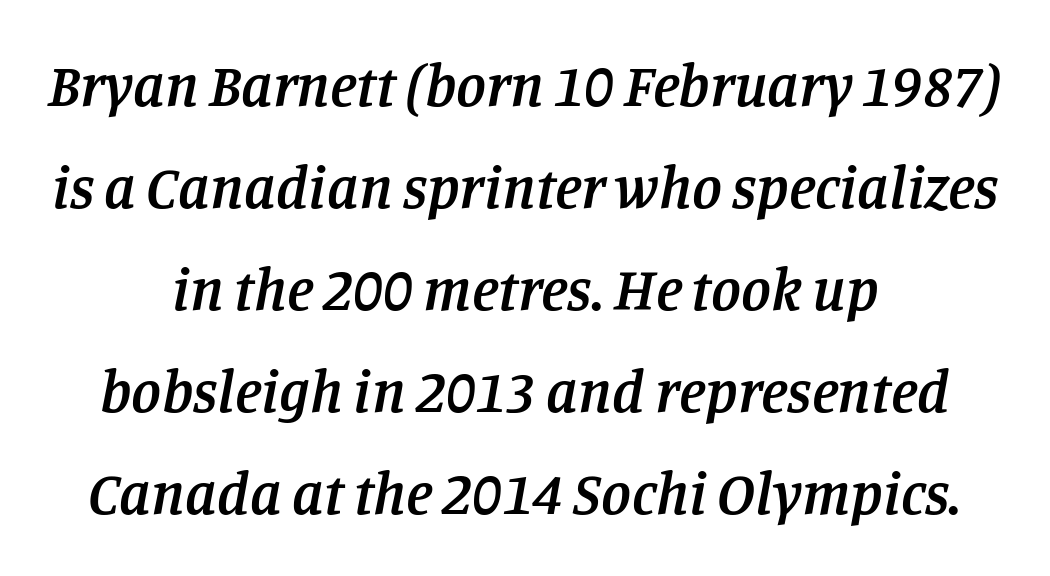
Q: Is the text bold? A: Semi-bold.
Q: Is the text italic (slanted)? A: Yes, it leans right by about 11 degrees.
Q: Is the typeface a serif or a sans-serif typeface? A: Serif.
Q: Is the text underlined? A: No.
Q: How is the paragraph aligned? A: Centered.
Q: Is the spacing between letters normal or unusually wide? A: Normal.
Q: Is the spacing between lines tight, normal or loose? A: Normal.
Q: Width (condensed, normal, or wide)? A: Normal.
Q: Stroke contrast? A: Low.
Q: x-height? A: Large.
Q: Monospaced? A: No.
